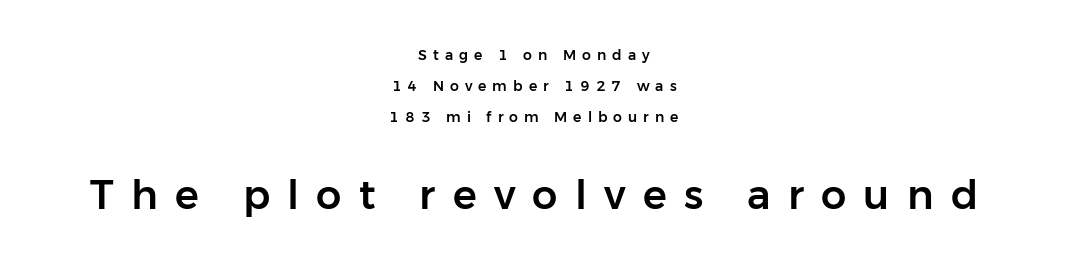
Q: Is the text italic (slanted)? A: No, it is upright.
Q: Is the typeface a serif or a sans-serif typeface? A: Sans-serif.
Q: Is the text underlined? A: No.
Q: How is the paragraph aligned? A: Centered.
Q: Is the spacing between letters normal or unusually wide? A: Unusually wide.
Q: Is the spacing between lines tight, normal or loose? A: Loose.
Q: Which block of text is set in a larger size, the first (top) or the second (bottom)? A: The second (bottom) one.
Q: Width (condensed, normal, or wide)? A: Normal.
Q: Stroke contrast? A: Low.
Q: x-height? A: Medium.
Q: Monospaced? A: No.
